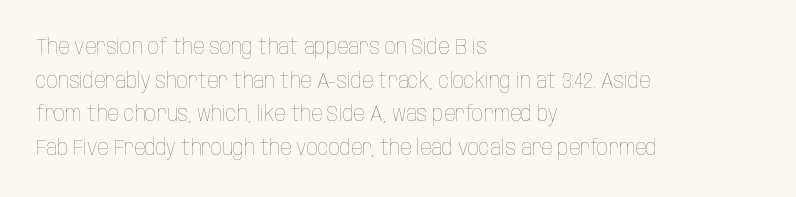
The image shows 22 px text type, upright; set left-aligned, normal line spacing (1.53x), normal letter spacing, not underlined.
